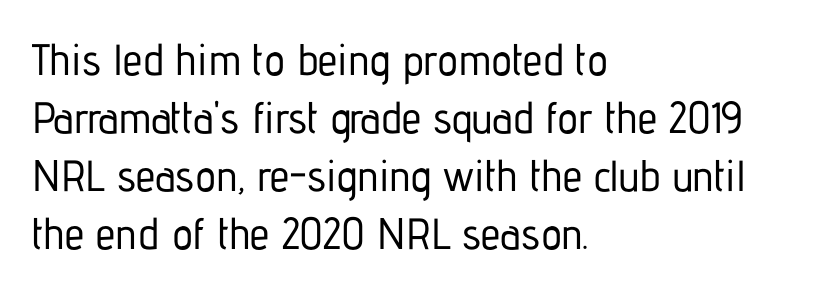
{"serif": "no", "italic": "no", "width": "condensed", "stroke_contrast": "low", "x_height": "medium", "monospaced": "no", "underline": "no", "align": "left", "line_spacing": "normal", "line_spacing_ratio": 1.32, "letter_spacing": "normal", "letter_spacing_em": 0.0, "glyph_px": 44}
